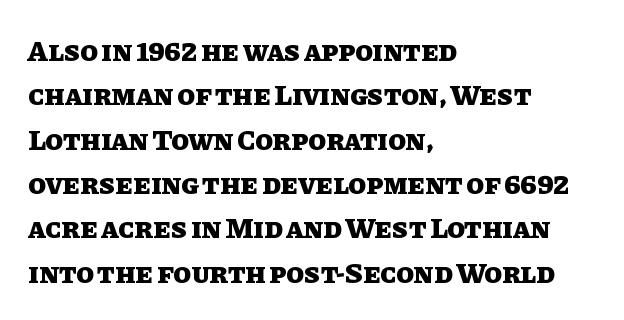
{"italic": "no", "bold": "yes", "weight": "heavy", "width": "normal", "stroke_contrast": "low", "x_height": "large", "monospaced": "no", "underline": "no", "align": "left", "line_spacing": "normal", "line_spacing_ratio": 1.53, "letter_spacing": "normal", "letter_spacing_em": 0.0, "glyph_px": 29}
